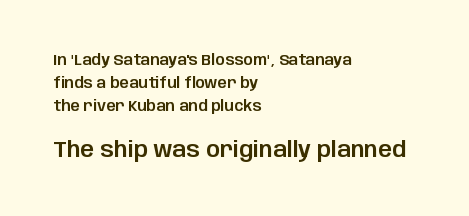
{"italic": "no", "underline": "no", "align": "left", "line_spacing": "normal", "line_spacing_ratio": 1.52, "letter_spacing": "normal", "letter_spacing_em": 0.0, "larger_block": "second", "size_ratio": 1.47, "glyph_px": 22}
